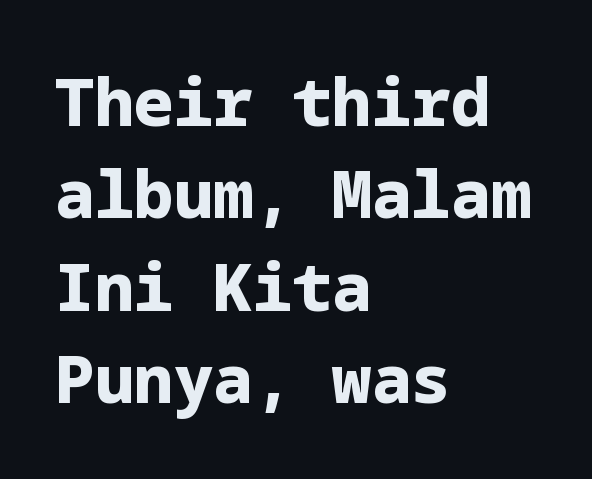
Q: Is the text bold? A: Yes.
Q: Is the text italic (slanted)? A: No, it is upright.
Q: Is the typeface a serif or a sans-serif typeface? A: Sans-serif.
Q: Is the text underlined? A: No.
Q: How is the paragraph aligned? A: Left-aligned.
Q: Is the spacing between letters normal or unusually wide? A: Normal.
Q: Is the spacing between lines tight, normal or loose? A: Normal.
Q: Width (condensed, normal, or wide)? A: Normal.
Q: Stroke contrast? A: Low.
Q: x-height? A: Medium.
